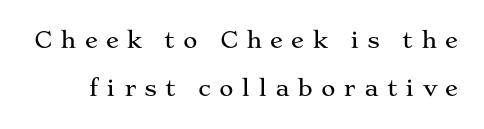
Q: Is the text italic (slanted)? A: No, it is upright.
Q: Is the text underlined? A: No.
Q: Is the spacing between letters normal or unusually wide? A: Unusually wide.
Q: Is the spacing between lines tight, normal or loose? A: Loose.
